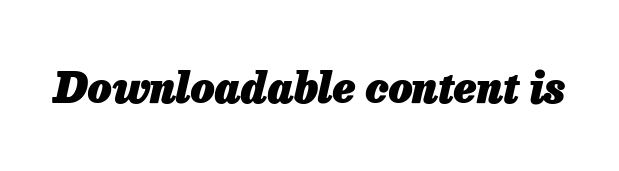
Q: Is the text bold? A: Yes.
Q: Is the text italic (slanted)? A: Yes, it leans right by about 13 degrees.
Q: Is the text underlined? A: No.
Q: Is the spacing between letters normal or unusually wide? A: Normal.
Q: Width (condensed, normal, or wide)? A: Normal.
Q: Stroke contrast? A: Low.
Q: x-height? A: Medium.
Q: Monospaced? A: No.
